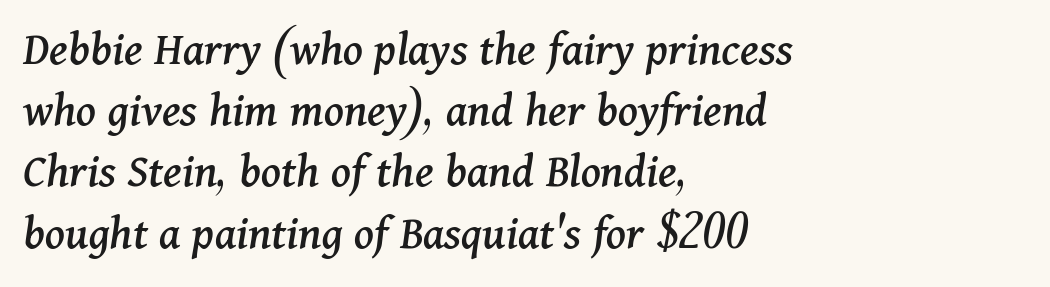
{"serif": "yes", "italic": "yes", "lean": "right", "slant_degrees": 11, "width": "normal", "stroke_contrast": "medium", "x_height": "medium", "monospaced": "no", "underline": "no", "align": "left", "line_spacing": "normal", "line_spacing_ratio": 1.25, "letter_spacing": "normal", "letter_spacing_em": 0.0, "glyph_px": 49}
